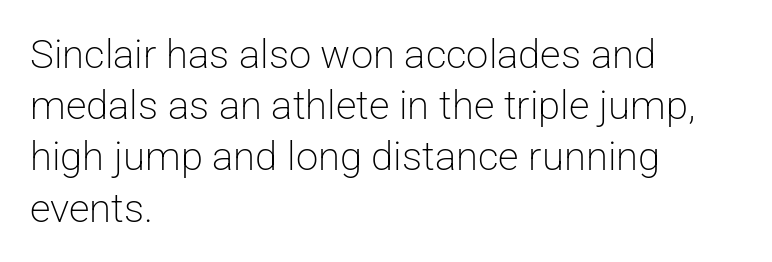
The image shows 40 px light sans-serif type, upright; set left-aligned, normal line spacing (1.28x), normal letter spacing, not underlined; low stroke contrast and a medium x-height.
